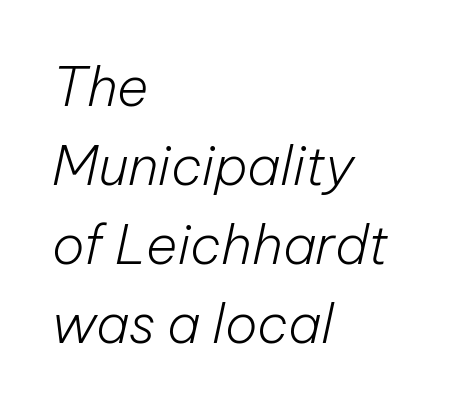
{"italic": "yes", "lean": "right", "slant_degrees": 12, "bold": "no", "weight": "light", "width": "normal", "stroke_contrast": "low", "x_height": "medium", "monospaced": "no", "underline": "no", "align": "left", "line_spacing": "normal", "line_spacing_ratio": 1.46, "letter_spacing": "normal", "letter_spacing_em": 0.0, "glyph_px": 54}
